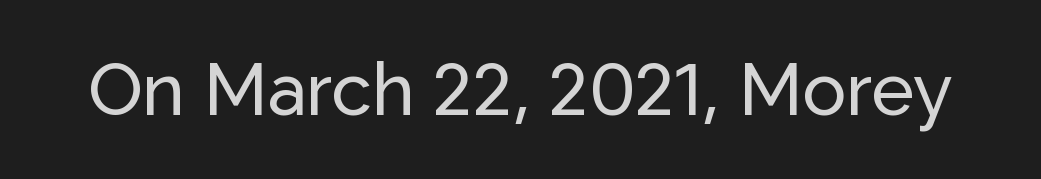
The image shows 73 px sans-serif type, upright; set normal letter spacing, not underlined; low stroke contrast and a medium x-height.
